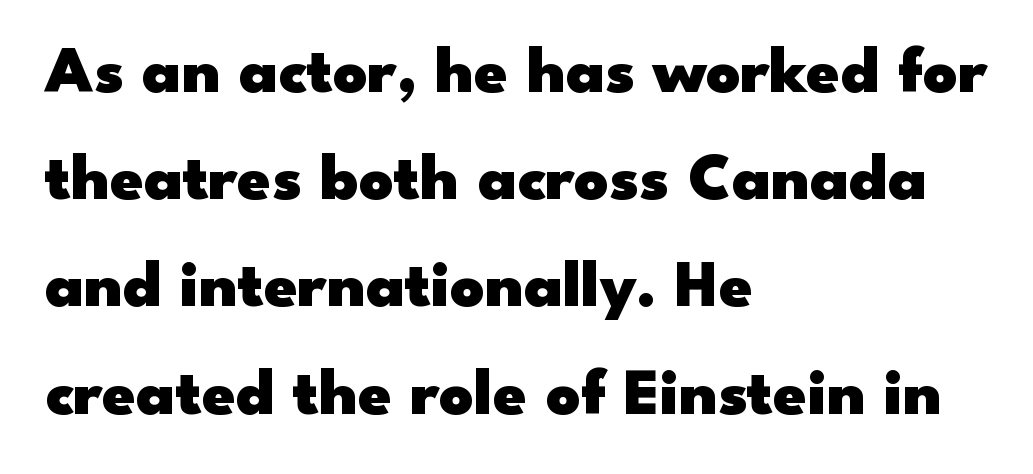
Heft: maximum for text — a bold. What stands out about the letter spacing? Nothing — it is the standard amount. All the whitespace from short lines collects on the right. This is roman type, the default non-slanted kind. Words float on clear page, feet unadorned.
